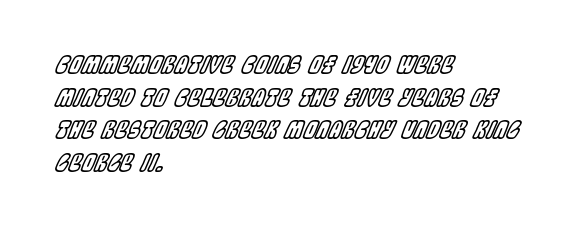
Q: Is the text italic (slanted)? A: Yes, it leans right by about 22 degrees.
Q: Is the text underlined? A: No.
Q: How is the paragraph aligned? A: Left-aligned.
Q: Is the spacing between letters normal or unusually wide? A: Normal.
Q: Is the spacing between lines tight, normal or loose? A: Normal.
